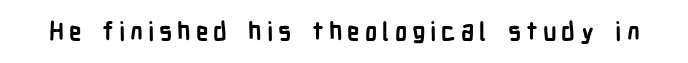
The image shows 25 px bold type, upright; set unusually wide letter spacing (+0.2 em), not underlined.
